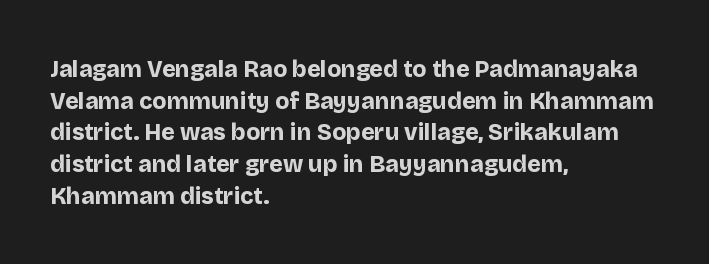
{"italic": "no", "bold": "yes", "underline": "no", "align": "left", "line_spacing": "normal", "line_spacing_ratio": 1.38, "letter_spacing": "normal", "letter_spacing_em": 0.0, "glyph_px": 23}
